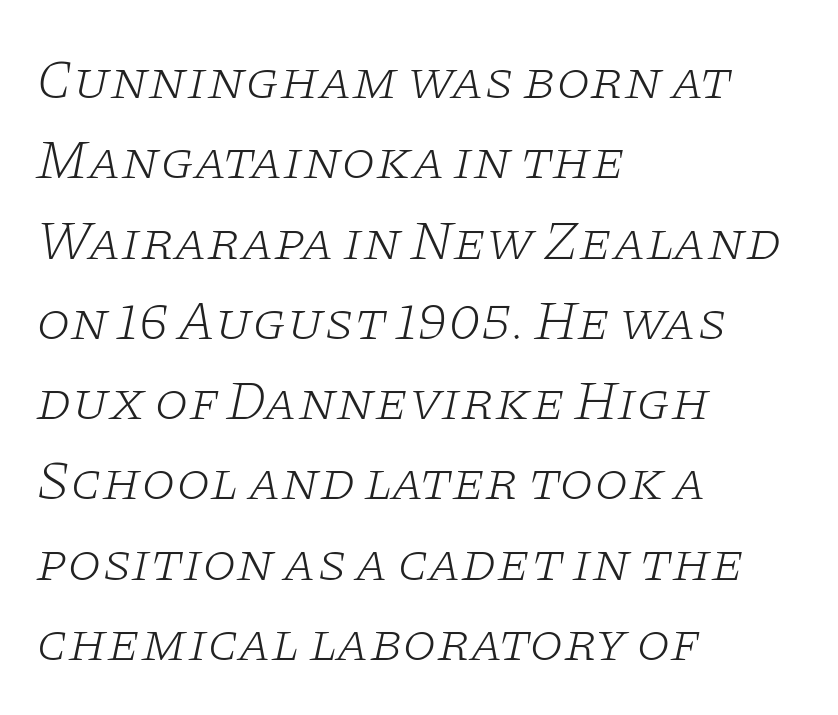
Q: Is the text bold? A: No.
Q: Is the text italic (slanted)? A: Yes, it leans right by about 11 degrees.
Q: Is the typeface a serif or a sans-serif typeface? A: Serif.
Q: Is the text underlined? A: No.
Q: How is the paragraph aligned? A: Left-aligned.
Q: Is the spacing between letters normal or unusually wide? A: Normal.
Q: Is the spacing between lines tight, normal or loose? A: Normal.
Q: Width (condensed, normal, or wide)? A: Wide.
Q: Stroke contrast? A: Low.
Q: x-height? A: Large.
Q: Monospaced? A: No.
